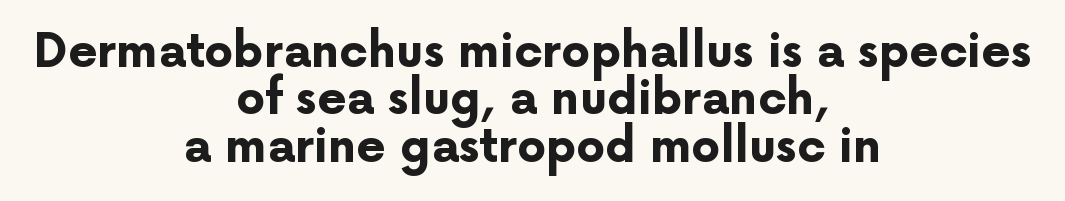
On the weight axis this lands at bold, roughly 700. Does the type have serifs? No, each stem ends abruptly. A centered setting, common on invitations and titles, is used for this passage. If you measured baseline to baseline, you'd find a short distance.
